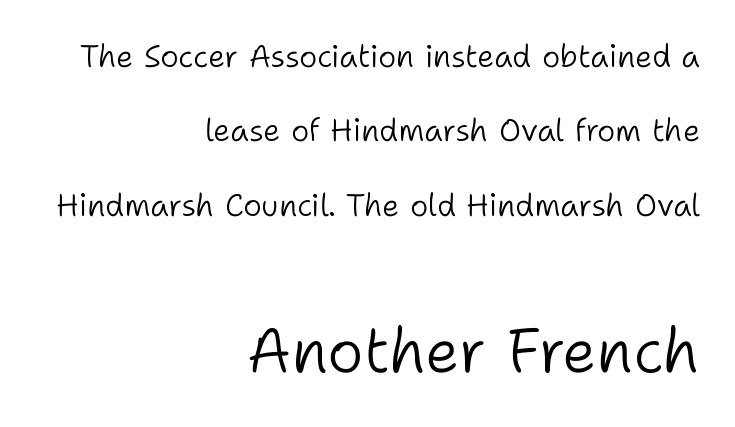
{"serif": "no", "italic": "no", "bold": "no", "weight": "light", "width": "normal", "stroke_contrast": "low", "x_height": "medium", "monospaced": "no", "underline": "no", "align": "right", "line_spacing": "loose", "line_spacing_ratio": 2.4, "letter_spacing": "normal", "letter_spacing_em": 0.0, "larger_block": "second", "size_ratio": 2.0, "glyph_px": 62}
